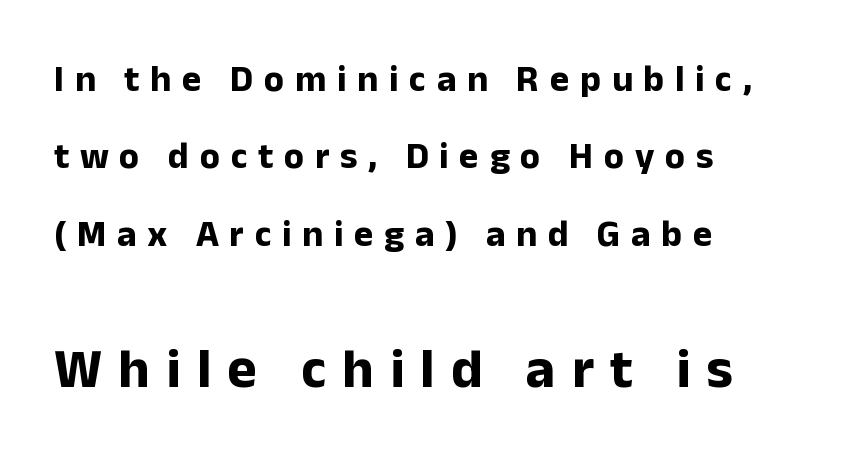
{"serif": "no", "italic": "no", "bold": "yes", "weight": "bold", "width": "normal", "stroke_contrast": "low", "x_height": "medium", "monospaced": "no", "underline": "no", "align": "left", "line_spacing": "loose", "line_spacing_ratio": 2.09, "letter_spacing": "wide", "letter_spacing_em": 0.29, "larger_block": "second", "size_ratio": 1.51, "glyph_px": 56}
